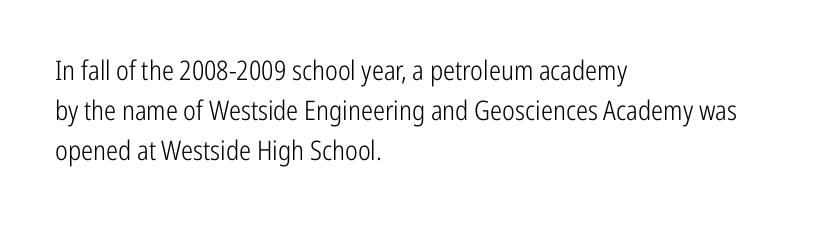
{"italic": "no", "bold": "no", "underline": "no", "align": "left", "line_spacing": "normal", "line_spacing_ratio": 1.49, "letter_spacing": "normal", "letter_spacing_em": 0.0, "glyph_px": 27}
